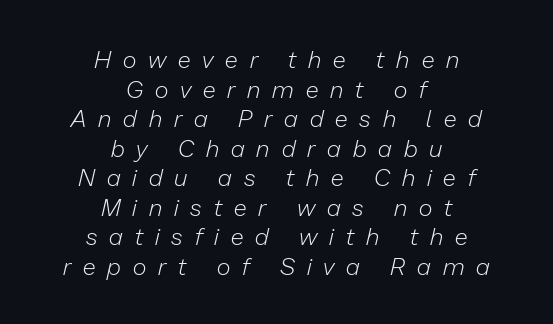
Q: Is the text bold? A: No.
Q: Is the text italic (slanted)? A: Yes, it leans right by about 13 degrees.
Q: Is the text underlined? A: No.
Q: How is the paragraph aligned? A: Centered.
Q: Is the spacing between letters normal or unusually wide? A: Unusually wide.
